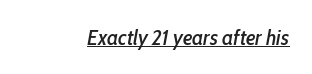
The image shows 22 px text type, italic (leaning right); set normal letter spacing, underlined.
